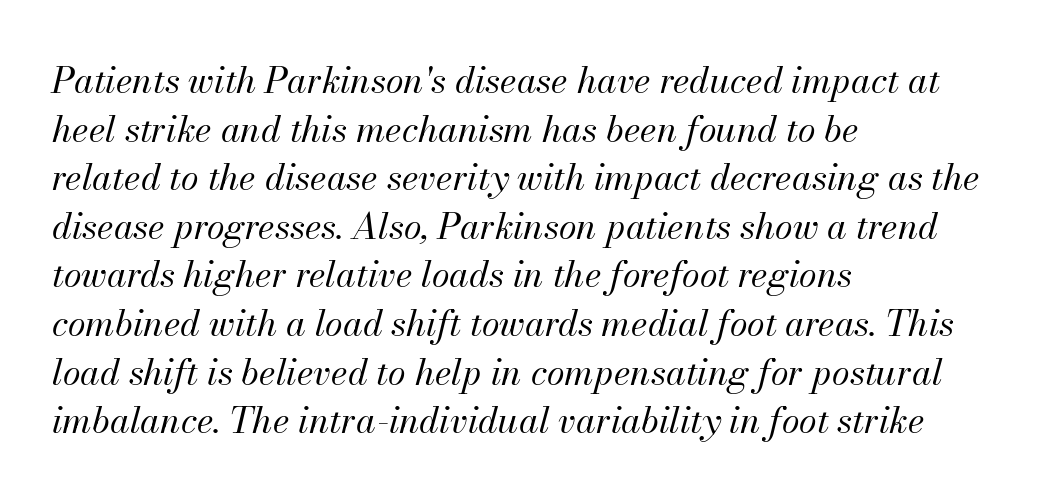
The image shows 36 px regular-weight type, italic (leaning right); set left-aligned, normal line spacing (1.35x), normal letter spacing, not underlined; medium stroke contrast and a small x-height.
